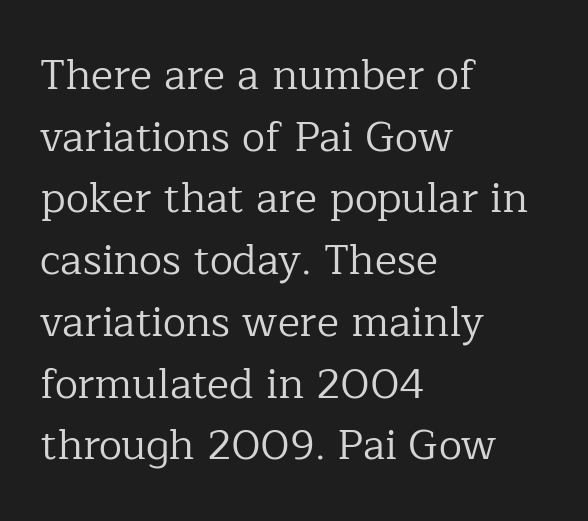
The image shows 42 px regular-weight serif type, upright; set left-aligned, normal line spacing (1.47x), normal letter spacing, not underlined; low stroke contrast and a medium x-height.
